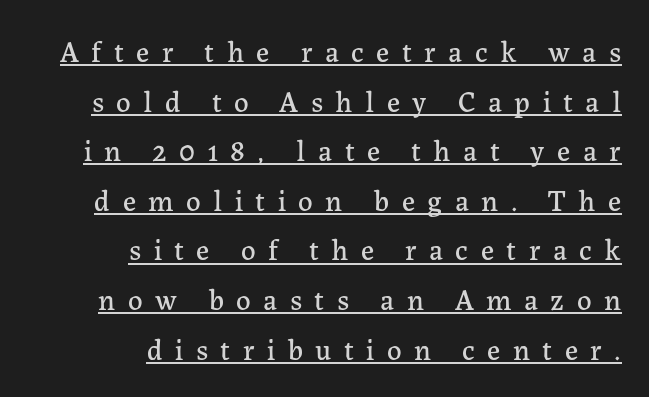
Q: Is the text italic (slanted)? A: No, it is upright.
Q: Is the typeface a serif or a sans-serif typeface? A: Serif.
Q: Is the text underlined? A: Yes.
Q: How is the paragraph aligned? A: Right-aligned.
Q: Is the spacing between letters normal or unusually wide? A: Unusually wide.
Q: Width (condensed, normal, or wide)? A: Normal.
Q: Stroke contrast? A: Low.
Q: x-height? A: Medium.
Q: Monospaced? A: No.
